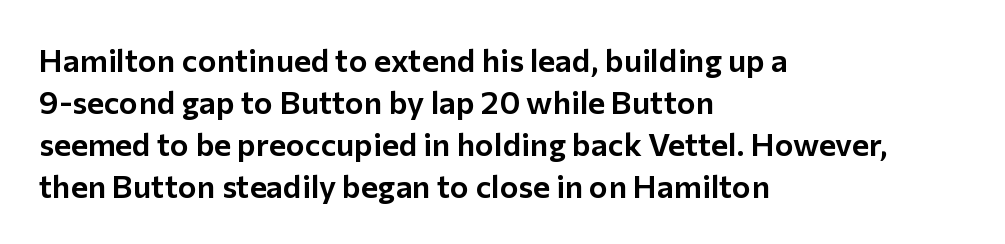
{"serif": "no", "italic": "no", "width": "normal", "stroke_contrast": "low", "x_height": "medium", "monospaced": "no", "underline": "no", "align": "left", "line_spacing": "normal", "line_spacing_ratio": 1.31, "letter_spacing": "normal", "letter_spacing_em": 0.0, "glyph_px": 32}
